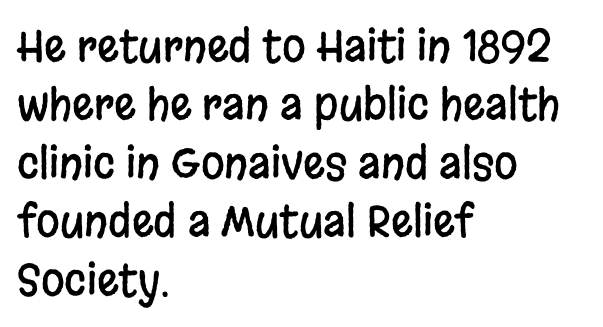
{"serif": "no", "italic": "no", "width": "condensed", "stroke_contrast": "low", "x_height": "large", "monospaced": "no", "underline": "no", "align": "left", "line_spacing": "normal", "line_spacing_ratio": 1.36, "letter_spacing": "normal", "letter_spacing_em": 0.0, "glyph_px": 43}
